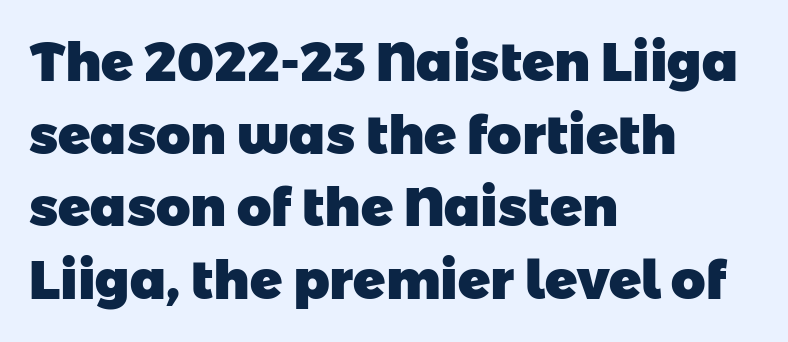
{"serif": "no", "bold": "yes", "weight": "heavy", "width": "normal", "stroke_contrast": "low", "x_height": "medium", "monospaced": "no", "underline": "no", "align": "left", "line_spacing": "normal", "line_spacing_ratio": 1.37, "letter_spacing": "normal", "letter_spacing_em": 0.0, "glyph_px": 53}
